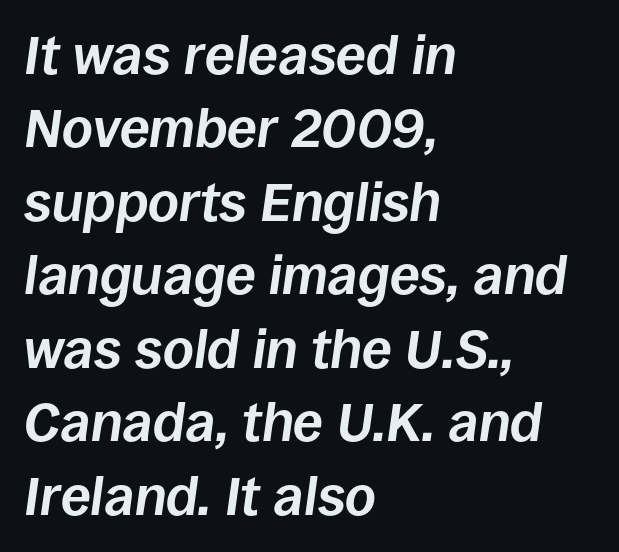
Q: Is the text bold? A: Yes.
Q: Is the text italic (slanted)? A: Yes, it leans right by about 8 degrees.
Q: Is the text underlined? A: No.
Q: How is the paragraph aligned? A: Left-aligned.
Q: Is the spacing between letters normal or unusually wide? A: Normal.
Q: Is the spacing between lines tight, normal or loose? A: Normal.
Q: Width (condensed, normal, or wide)? A: Normal.
Q: Stroke contrast? A: Low.
Q: x-height? A: Large.
Q: Monospaced? A: No.
